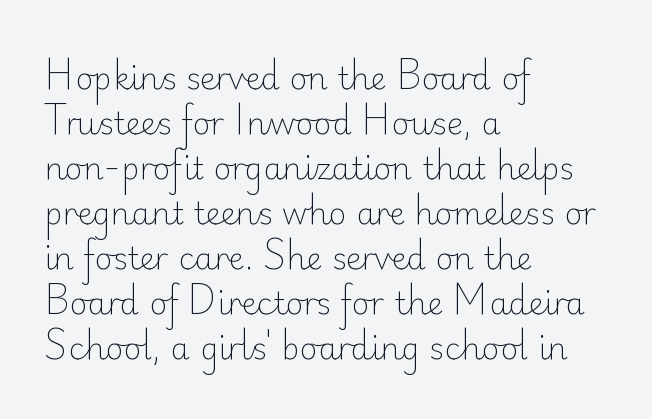
The image shows 31 px light sans-serif type, upright; set left-aligned, normal line spacing (1.45x), normal letter spacing, not underlined; low stroke contrast and a small x-height.
